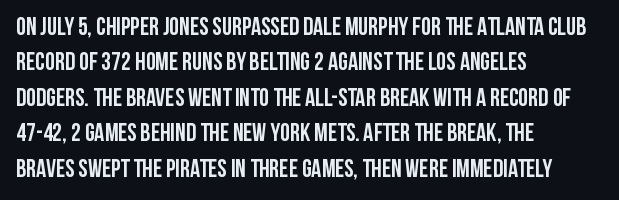
The strokes are fattened all the way to bold. Does the copy run flush right? No — it runs flush left. The face used here is rendered with its standard letterfit. Does the leading feel generous? No, just average. The typography opts for an upright posture over an oblique one.
